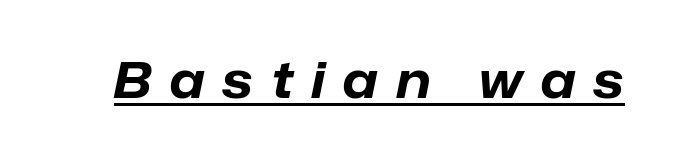
The letters are slanted; this is an italic face. Heavy, bold letterforms. There is plenty of visible air inserted between adjacent glyphs. A rule runs beneath these lines of type. Varying glyph widths throughout — classic text-font behaviour.
